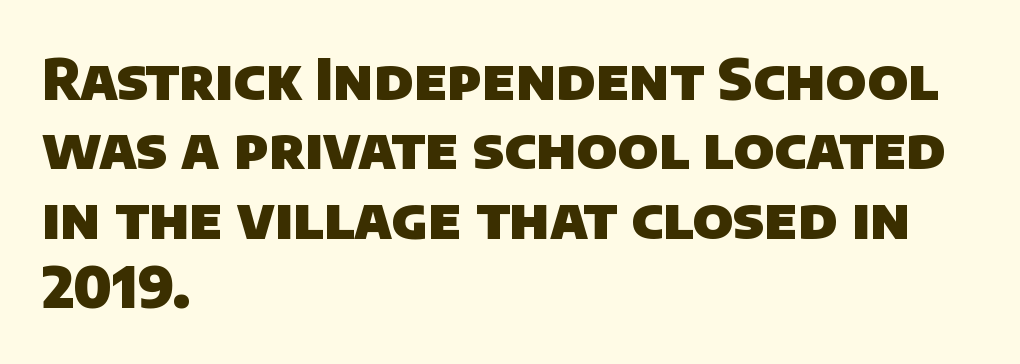
Q: Is the text bold? A: Yes.
Q: Is the typeface a serif or a sans-serif typeface? A: Sans-serif.
Q: Is the text underlined? A: No.
Q: How is the paragraph aligned? A: Left-aligned.
Q: Is the spacing between letters normal or unusually wide? A: Normal.
Q: Width (condensed, normal, or wide)? A: Normal.
Q: Stroke contrast? A: Low.
Q: x-height? A: Large.
Q: Monospaced? A: No.
